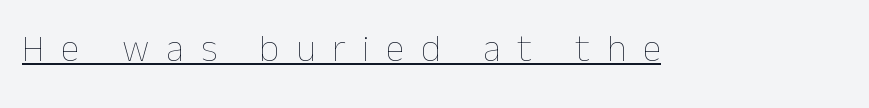
Q: Is the text bold? A: No.
Q: Is the text italic (slanted)? A: No, it is upright.
Q: Is the text underlined? A: Yes.
Q: Is the spacing between letters normal or unusually wide? A: Unusually wide.
Q: Width (condensed, normal, or wide)? A: Normal.
Q: Stroke contrast? A: Low.
Q: x-height? A: Medium.
Q: Monospaced? A: No.
